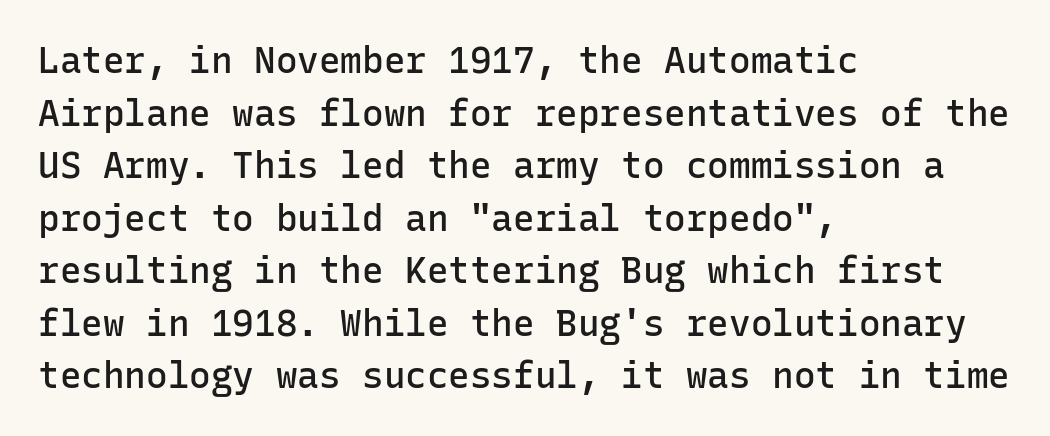
{"serif": "no", "italic": "no", "bold": "semi", "weight": "semibold", "width": "normal", "stroke_contrast": "low", "x_height": "medium", "monospaced": "yes", "underline": "no", "align": "left", "line_spacing": "normal", "line_spacing_ratio": 1.46, "letter_spacing": "normal", "letter_spacing_em": 0.0, "glyph_px": 36}
